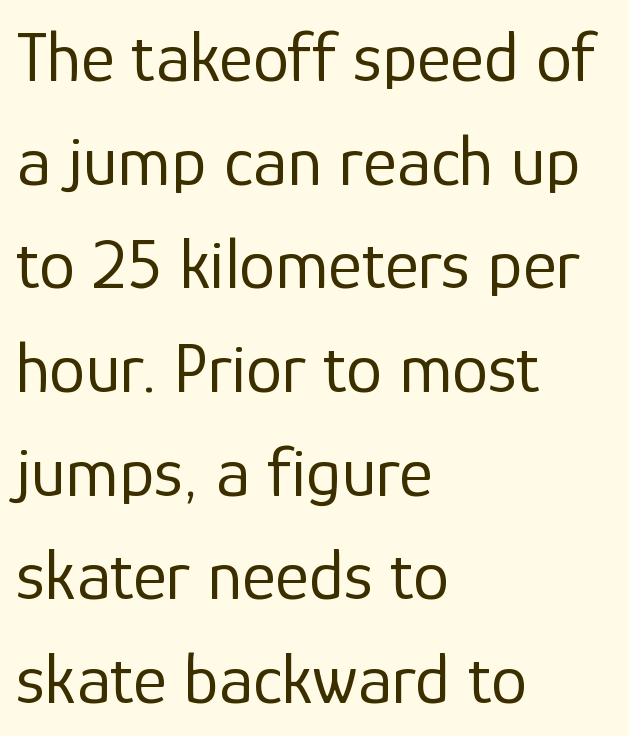
{"serif": "no", "italic": "no", "bold": "no", "weight": "regular", "width": "normal", "stroke_contrast": "low", "x_height": "medium", "monospaced": "no", "underline": "no", "align": "left", "line_spacing": "normal", "line_spacing_ratio": 1.44, "letter_spacing": "normal", "letter_spacing_em": 0.0, "glyph_px": 72}
